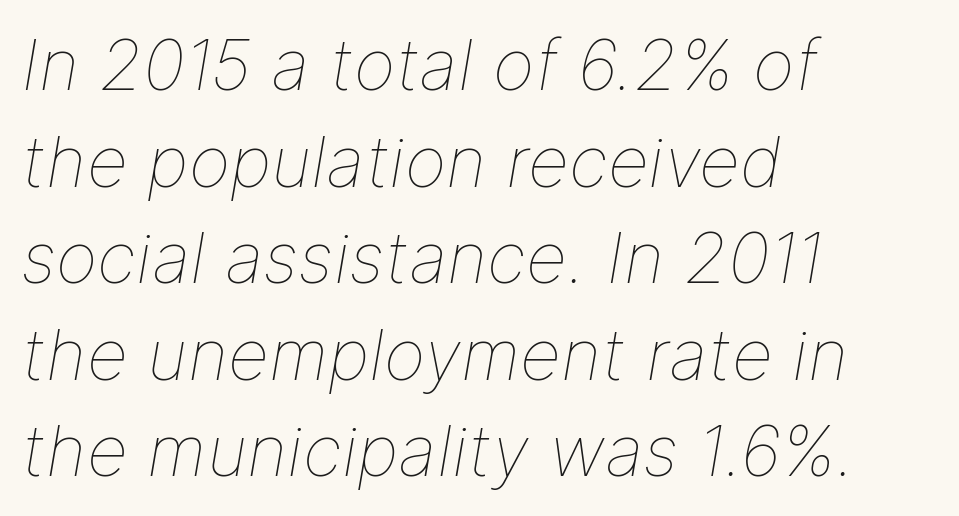
These lines keep a tight, regular rhythm from letter to letter. All the whitespace from short lines collects on the right. The passage shown is not bold in any degree. These lines sit exactly where default settings would place them. A typesetter would call this proportional, since set widths differ per character.
